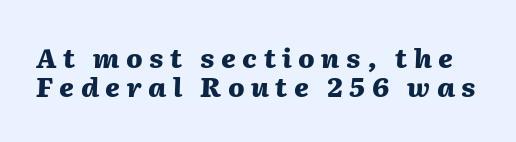
Descender tails drop into unmarked territory. There's an unmistakable incline to the writing here. Compared with typical paragraphs, the rows here are closer together. Every letter is thick-stroked: bold, no question. What stands out about the letter spacing? Its width — letters are far apart.
